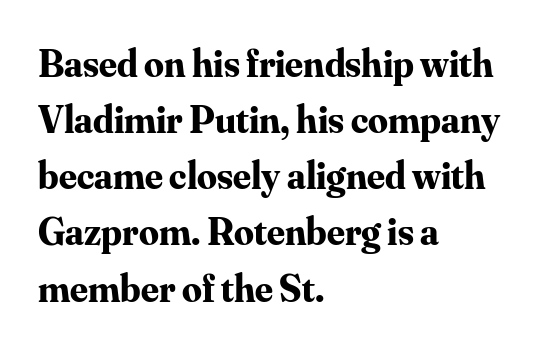
The image shows 39 px bold serif type, upright; set left-aligned, normal line spacing (1.44x), normal letter spacing, not underlined; medium stroke contrast and a small x-height.
